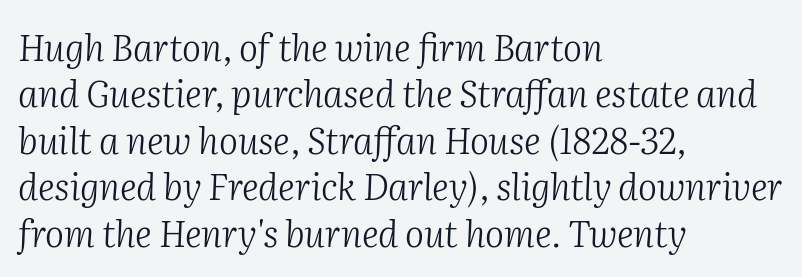
Q: Is the text bold? A: No.
Q: Is the text italic (slanted)? A: Yes, it leans right by about 2 degrees.
Q: Is the typeface a serif or a sans-serif typeface? A: Serif.
Q: Is the text underlined? A: No.
Q: How is the paragraph aligned? A: Left-aligned.
Q: Is the spacing between letters normal or unusually wide? A: Normal.
Q: Is the spacing between lines tight, normal or loose? A: Normal.
Q: Width (condensed, normal, or wide)? A: Normal.
Q: Stroke contrast? A: Medium.
Q: x-height? A: Medium.
Q: Monospaced? A: No.
